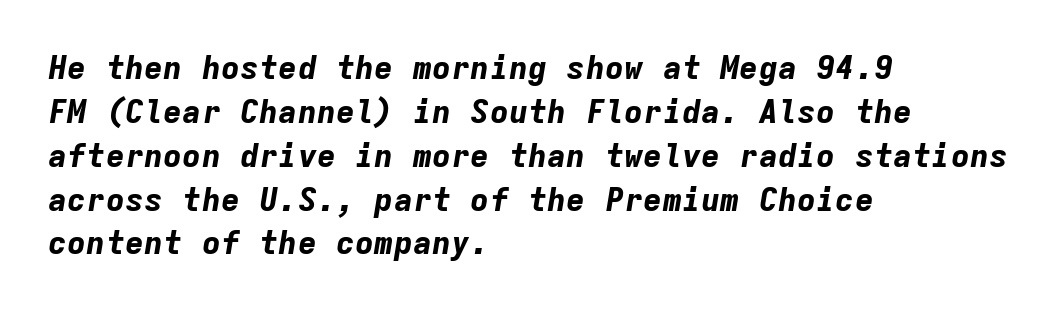
Q: Is the text bold? A: Yes.
Q: Is the text italic (slanted)? A: Yes, it leans right by about 9 degrees.
Q: Is the text underlined? A: No.
Q: How is the paragraph aligned? A: Left-aligned.
Q: Is the spacing between letters normal or unusually wide? A: Normal.
Q: Is the spacing between lines tight, normal or loose? A: Normal.
Q: Width (condensed, normal, or wide)? A: Normal.
Q: Stroke contrast? A: Low.
Q: x-height? A: Medium.
Q: Monospaced? A: Yes.
